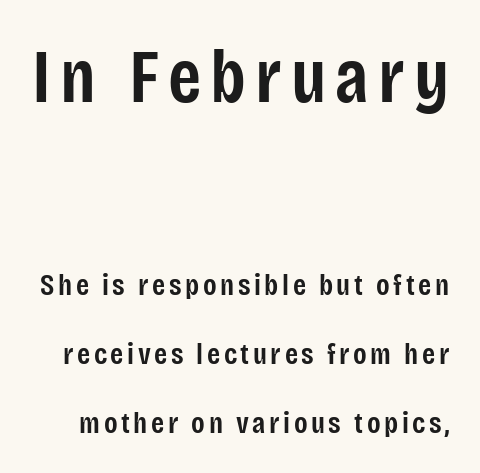
Q: Is the text bold? A: Semi-bold.
Q: Is the text italic (slanted)? A: No, it is upright.
Q: Is the typeface a serif or a sans-serif typeface? A: Sans-serif.
Q: Is the text underlined? A: No.
Q: Is the spacing between lines tight, normal or loose? A: Loose.
Q: Which block of text is set in a larger size, the first (top) or the second (bottom)? A: The first (top) one.
Q: Width (condensed, normal, or wide)? A: Condensed.
Q: Stroke contrast? A: Low.
Q: x-height? A: Large.
Q: Monospaced? A: No.
